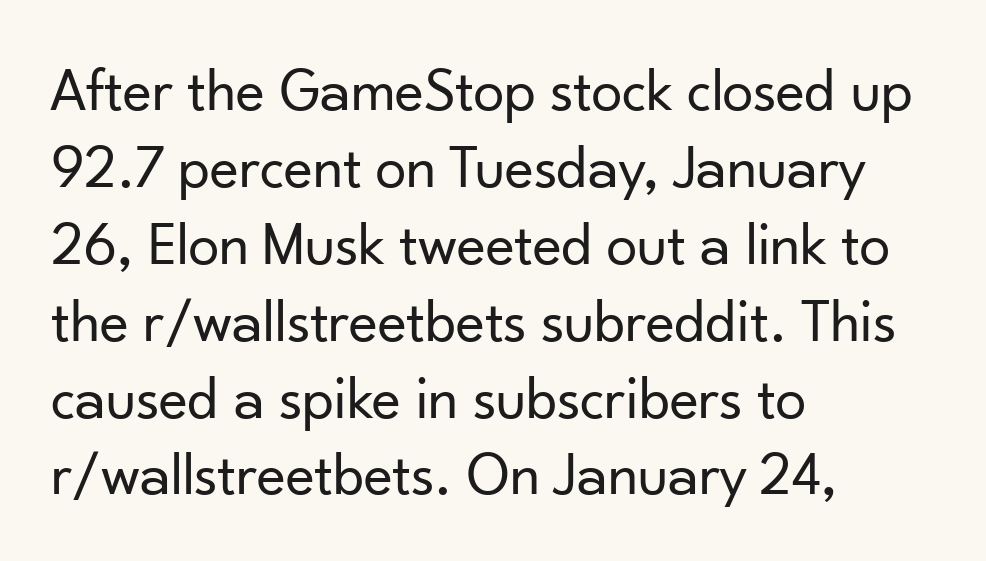
{"serif": "no", "italic": "no", "bold": "no", "weight": "regular", "width": "normal", "stroke_contrast": "low", "x_height": "small", "monospaced": "no", "underline": "no", "align": "left", "line_spacing_ratio": 1.24, "letter_spacing": "normal", "letter_spacing_em": 0.0, "glyph_px": 62}
